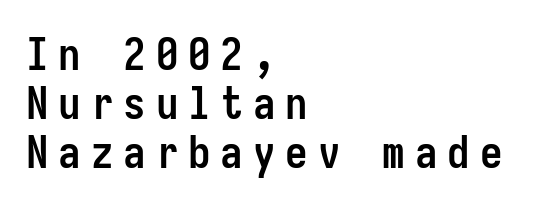
Q: Is the text bold? A: Yes.
Q: Is the text italic (slanted)? A: No, it is upright.
Q: Is the typeface a serif or a sans-serif typeface? A: Sans-serif.
Q: Is the text underlined? A: No.
Q: How is the paragraph aligned? A: Left-aligned.
Q: Is the spacing between letters normal or unusually wide? A: Unusually wide.
Q: Is the spacing between lines tight, normal or loose? A: Tight.
Q: Width (condensed, normal, or wide)? A: Condensed.
Q: Stroke contrast? A: Low.
Q: x-height? A: Medium.
Q: Monospaced? A: Yes.
